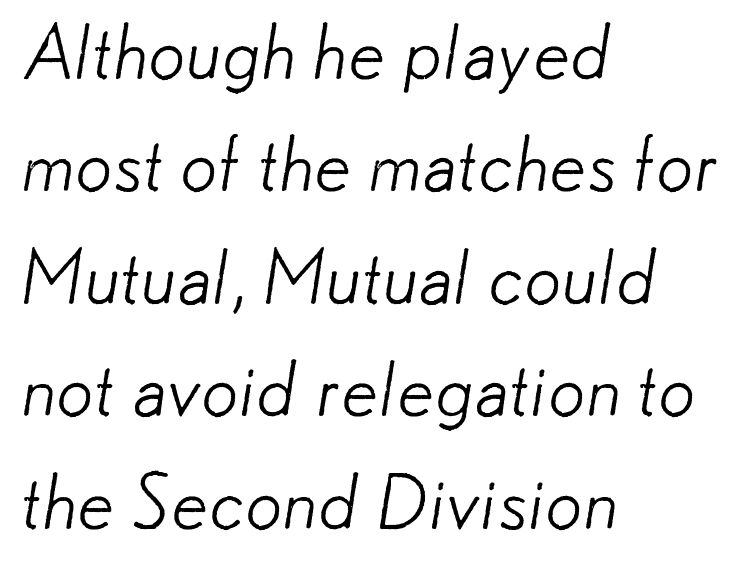
Q: Is the text bold? A: No.
Q: Is the typeface a serif or a sans-serif typeface? A: Sans-serif.
Q: Is the text underlined? A: No.
Q: How is the paragraph aligned? A: Left-aligned.
Q: Is the spacing between letters normal or unusually wide? A: Normal.
Q: Is the spacing between lines tight, normal or loose? A: Normal.
Q: Width (condensed, normal, or wide)? A: Normal.
Q: Stroke contrast? A: Low.
Q: x-height? A: Small.
Q: Monospaced? A: No.
